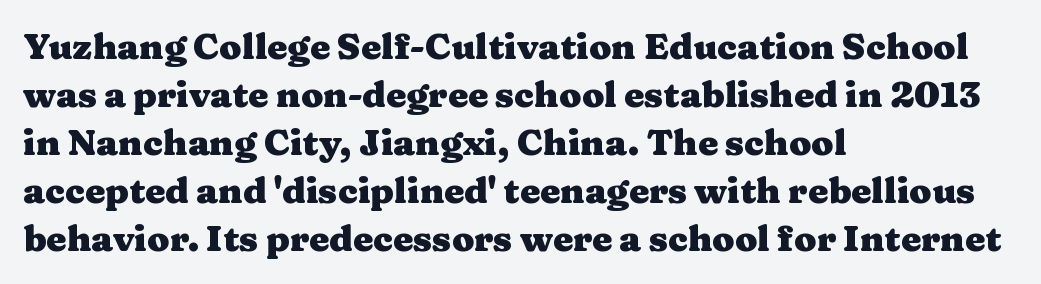
Old-style or modern, the face here clearly has serifs. Rows of type keep a routine distance in the vertical direction. The sample has been set heavy, in full bold. Posture: straight, roman, zero tilt. A typesetter would call this zero additional tracking. Looks like regular typesetting: each glyph gets only the width it needs.
